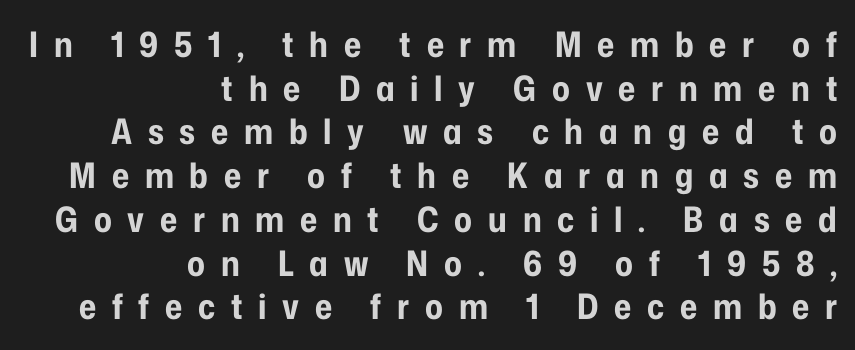
{"serif": "no", "italic": "no", "bold": "yes", "weight": "bold", "width": "condensed", "stroke_contrast": "low", "x_height": "medium", "monospaced": "no", "underline": "no", "align": "right", "line_spacing": "normal", "line_spacing_ratio": 1.25, "letter_spacing": "wide", "letter_spacing_em": 0.45, "glyph_px": 35}
